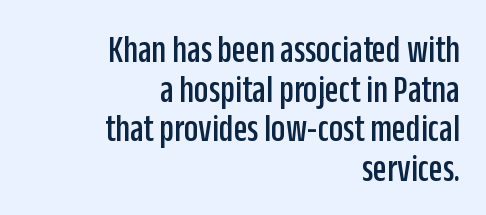
{"serif": "no", "italic": "no", "width": "condensed", "stroke_contrast": "low", "x_height": "large", "monospaced": "no", "underline": "no", "align": "right", "line_spacing": "tight", "line_spacing_ratio": 0.99, "letter_spacing": "normal", "letter_spacing_em": 0.0, "glyph_px": 40}
